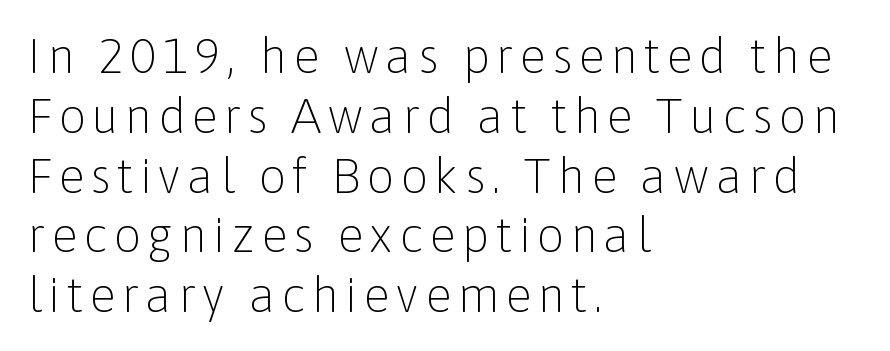
The image shows 49 px light sans-serif type, upright; set left-aligned, line spacing 1.22x, not underlined; low stroke contrast and a medium x-height.
